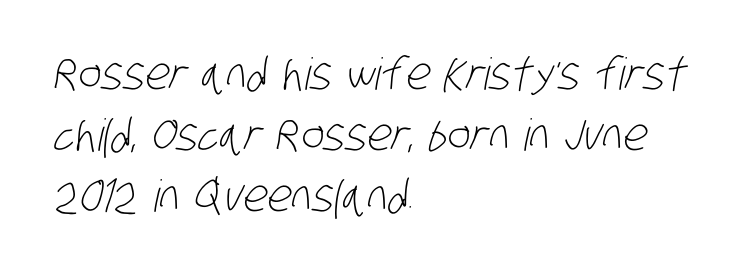
Q: Is the text bold? A: No.
Q: Is the typeface a serif or a sans-serif typeface? A: Sans-serif.
Q: Is the text underlined? A: No.
Q: How is the paragraph aligned? A: Left-aligned.
Q: Is the spacing between letters normal or unusually wide? A: Normal.
Q: Is the spacing between lines tight, normal or loose? A: Normal.
Q: Width (condensed, normal, or wide)? A: Condensed.
Q: Stroke contrast? A: Low.
Q: x-height? A: Large.
Q: Monospaced? A: No.
